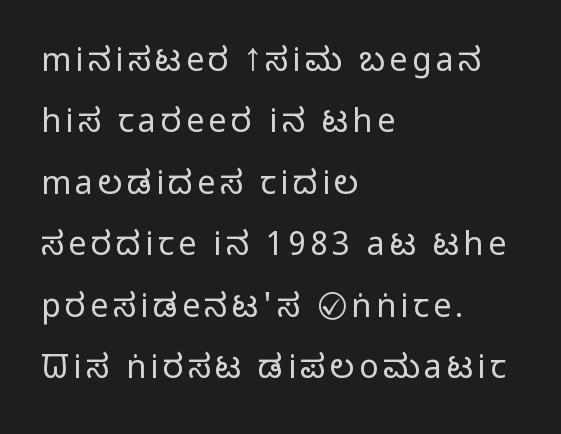
{"serif": "no", "italic": "no", "bold": "no", "weight": "regular", "width": "condensed", "stroke_contrast": "low", "x_height": "large", "monospaced": "no", "underline": "no", "align": "left", "line_spacing": "loose", "line_spacing_ratio": 1.92, "glyph_px": 32}
